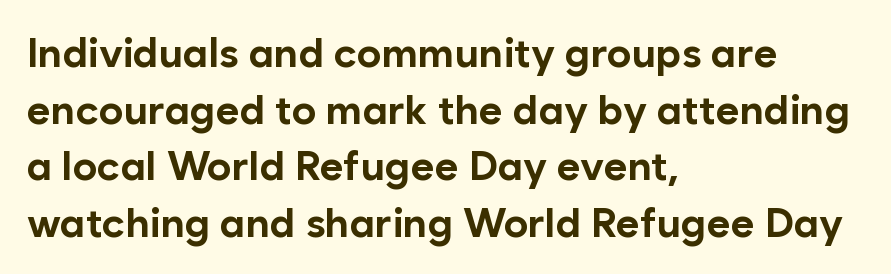
The image shows 41 px bold sans-serif type, upright; set left-aligned, normal line spacing (1.38x), normal letter spacing, not underlined; low stroke contrast and a medium x-height.
